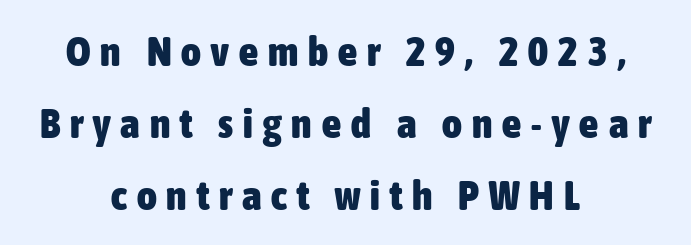
Q: Is the text bold? A: Yes.
Q: Is the text italic (slanted)? A: No, it is upright.
Q: Is the typeface a serif or a sans-serif typeface? A: Sans-serif.
Q: Is the text underlined? A: No.
Q: How is the paragraph aligned? A: Centered.
Q: Is the spacing between letters normal or unusually wide? A: Unusually wide.
Q: Width (condensed, normal, or wide)? A: Condensed.
Q: Stroke contrast? A: Low.
Q: x-height? A: Medium.
Q: Monospaced? A: No.
